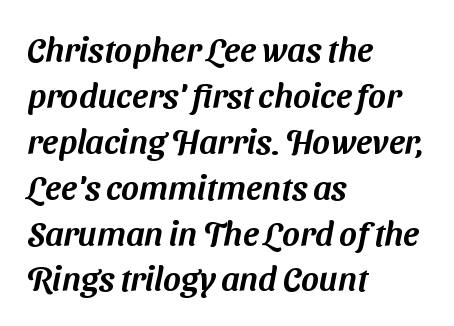
Q: Is the typeface a serif or a sans-serif typeface? A: Sans-serif.
Q: Is the text underlined? A: No.
Q: How is the paragraph aligned? A: Left-aligned.
Q: Is the spacing between letters normal or unusually wide? A: Normal.
Q: Is the spacing between lines tight, normal or loose? A: Normal.
Q: Width (condensed, normal, or wide)? A: Normal.
Q: Stroke contrast? A: Medium.
Q: x-height? A: Medium.
Q: Monospaced? A: No.
